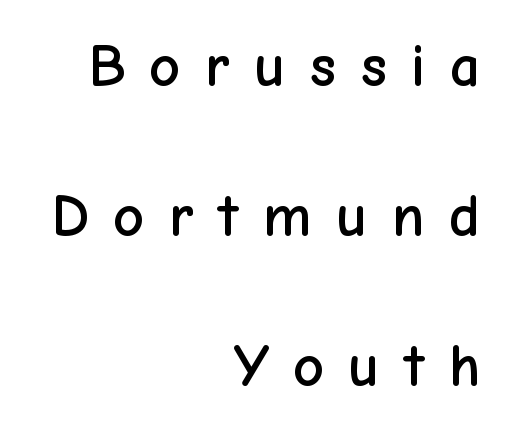
{"serif": "no", "italic": "no", "width": "normal", "stroke_contrast": "low", "x_height": "medium", "monospaced": "no", "underline": "no", "align": "right", "line_spacing": "loose", "line_spacing_ratio": 2.46, "letter_spacing": "wide", "letter_spacing_em": 0.4, "glyph_px": 61}
